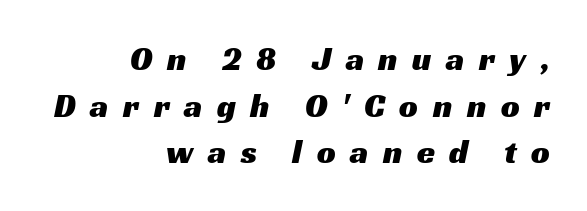
The image shows 33 px wide sans-serif type; set right-aligned, normal line spacing (1.41x), unusually wide letter spacing (+0.44 em), not underlined; medium stroke contrast and a medium x-height.
